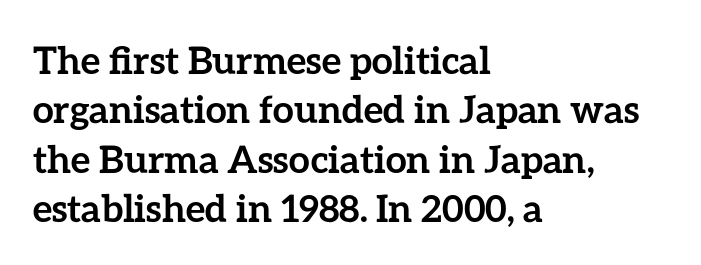
The image shows 38 px semibold type, upright; set left-aligned, normal line spacing (1.3x), normal letter spacing, not underlined; low stroke contrast and a medium x-height.
